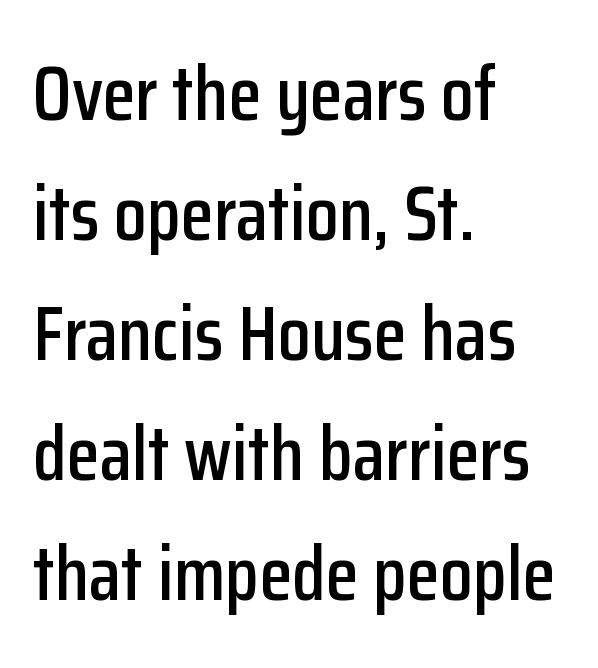
The ragged edge is on the right, which tells us the setting is flush left. Here the designer chose a conventional face with non-uniform glyph widths. Standard letterfit; no display-style spreading of the glyphs. When letters stand straight like this, we call the style roman or upright. Check the space under the baseline: it is left empty. Unlike a traditional serif, this face leaves its strokes unadorned.
